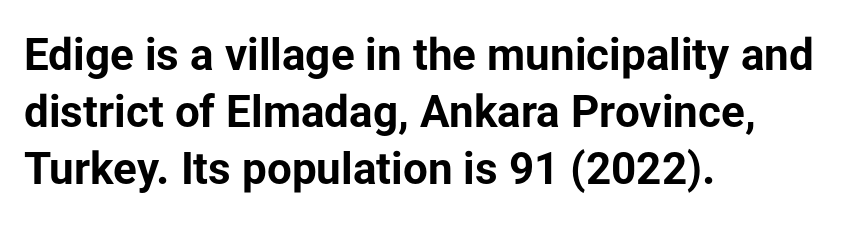
The characters display no serif detailing; their extremities are plain. Weight check: bold — yes, fully. The face used here is rendered with its standard letterfit. The glyphs are unaccompanied by any horizontal stroke below them. Think of a printed novel: that variable character pitch is what you see here. Compared with a centered layout, this one pins lines to the left instead.
